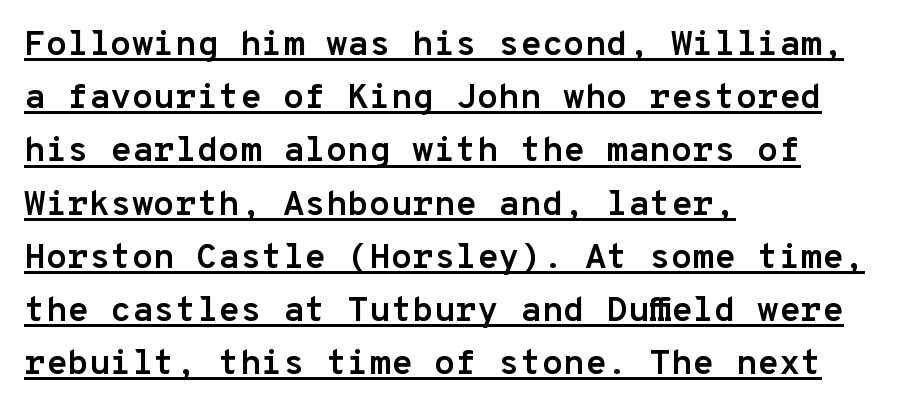
The image shows 35 px semibold sans-serif type, upright, monospaced; set left-aligned, normal line spacing (1.52x), normal letter spacing, underlined; low stroke contrast and a medium x-height.
